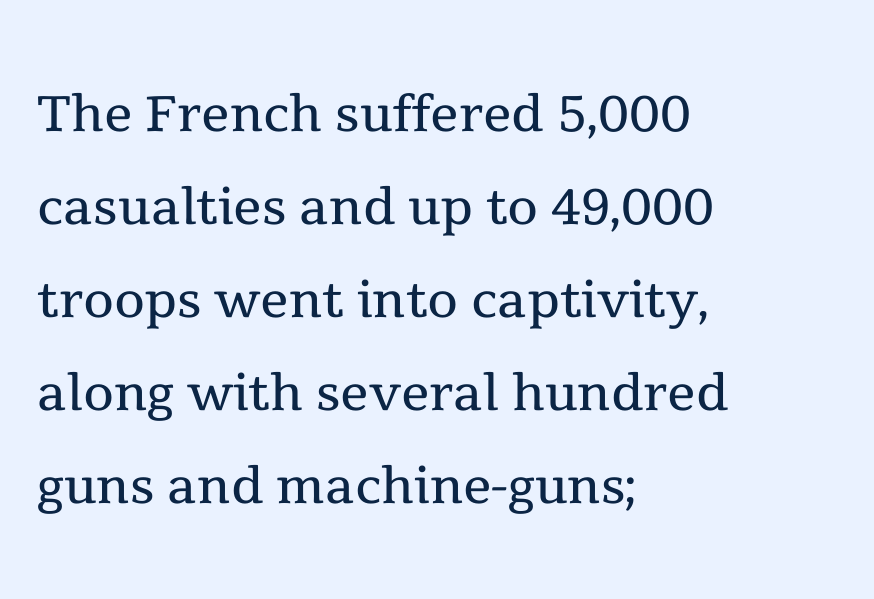
The zone under the glyphs is completely vacant. Here the glyphs are tracked normally, forming tight word shapes. The rag falls on the right side of this text block. The rendering uses natural spacing where letterforms have individual widths.
